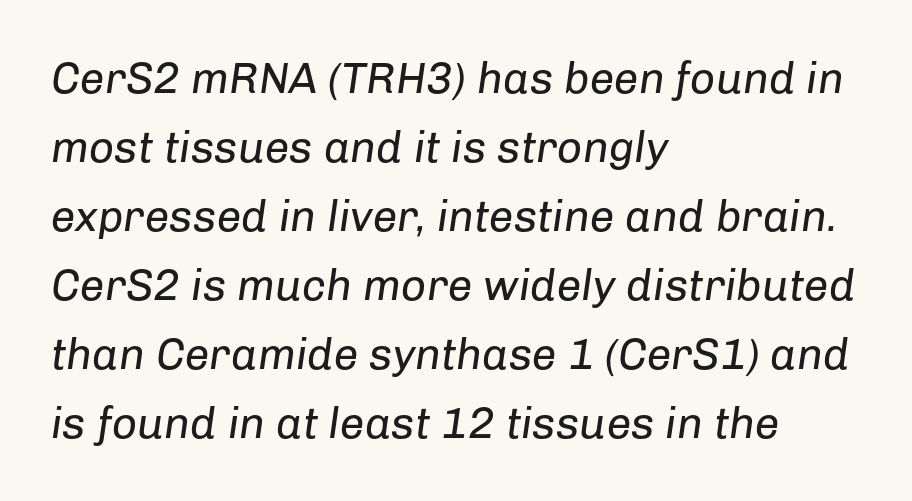
{"italic": "yes", "lean": "right", "slant_degrees": 8, "bold": "no", "weight": "regular", "width": "normal", "stroke_contrast": "low", "x_height": "medium", "monospaced": "no", "underline": "no", "align": "left", "line_spacing": "normal", "line_spacing_ratio": 1.57, "letter_spacing": "normal", "letter_spacing_em": 0.0, "glyph_px": 44}
